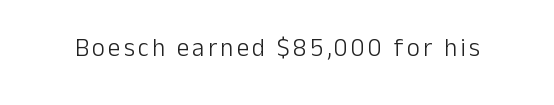
{"italic": "no", "bold": "no", "underline": "no", "glyph_px": 25}
